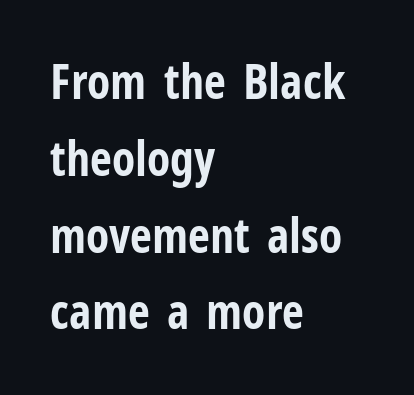
{"serif": "no", "italic": "no", "bold": "yes", "weight": "bold", "width": "condensed", "stroke_contrast": "low", "x_height": "medium", "monospaced": "no", "underline": "no", "align": "left", "line_spacing": "normal", "line_spacing_ratio": 1.6, "letter_spacing": "normal", "letter_spacing_em": 0.0, "glyph_px": 48}
